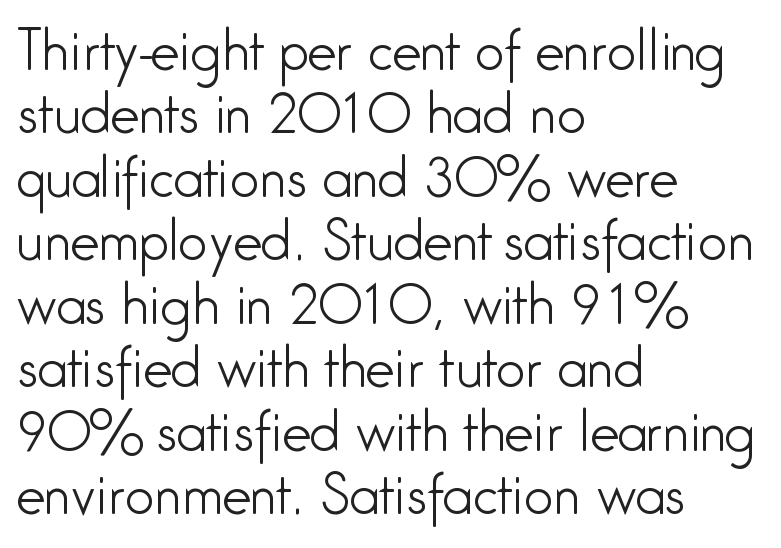
The image shows 52 px light, condensed sans-serif type, upright; set left-aligned, line spacing 1.22x, normal letter spacing, not underlined; low stroke contrast and a medium x-height.
